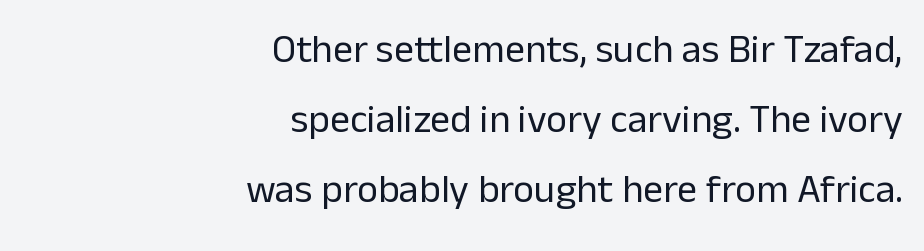
{"serif": "no", "italic": "no", "bold": "no", "weight": "regular", "width": "normal", "stroke_contrast": "low", "x_height": "medium", "monospaced": "no", "underline": "no", "align": "right", "line_spacing_ratio": 1.75, "letter_spacing": "normal", "letter_spacing_em": 0.0, "glyph_px": 40}
